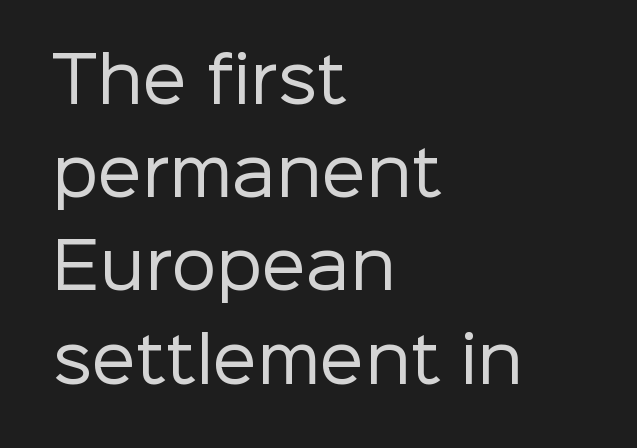
The image shows 63 px regular-weight sans-serif type, upright; set left-aligned, normal line spacing (1.48x), normal letter spacing, not underlined; low stroke contrast and a medium x-height.
